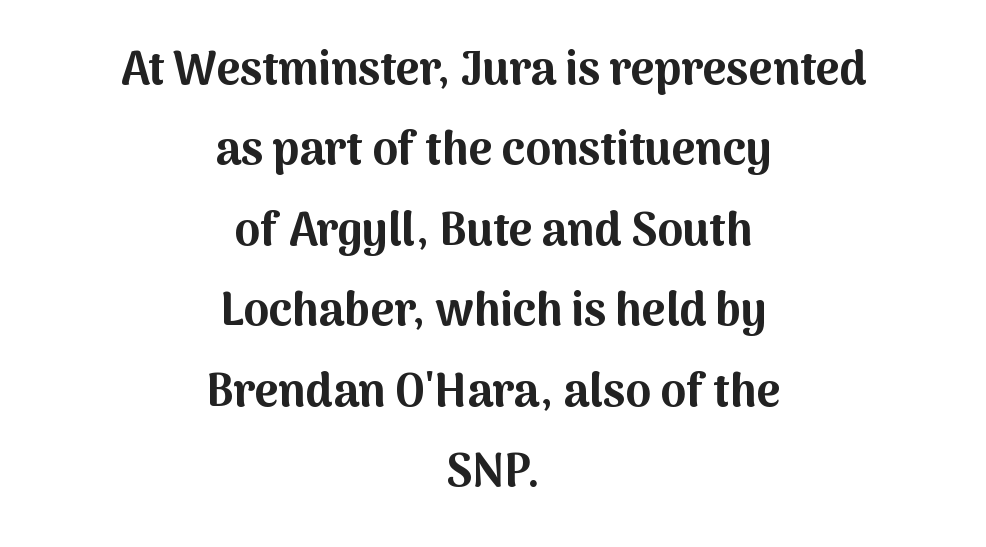
The letters advance in unequal steps, a hallmark of proportional type. One-word summary of the alignment: center. Nothing unusual about the tracking: characters are spaced as the font intends. The face used here is a sans, in the tradition of grotesques and geometrics. Thick stems and heavy bowls — unmistakably bold.
